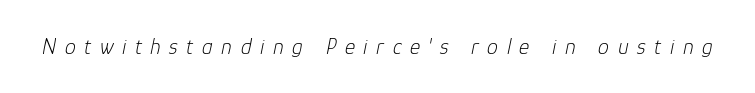
When letters slant like this, we call the style italic. Stroke thickness stays within the range of a standard reading face or lighter. Between one letter and the next there's a generous, obvious gap. This rendering features lettering with no underline.
